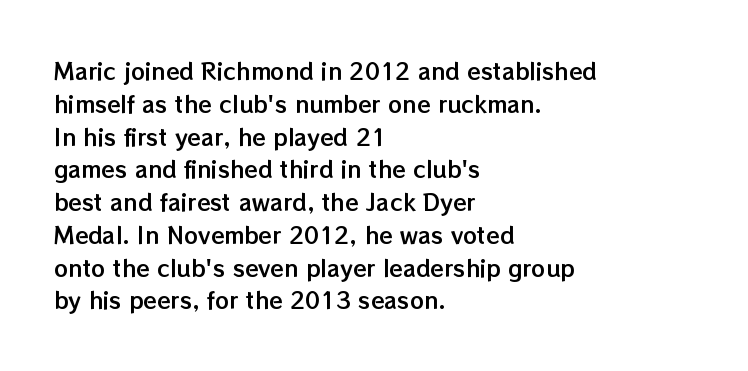
The specimen omits any rule beneath the text block's lines. Is the letter spacing exaggerated? No — it looks like the ordinary default. The typography opts for an upright posture over an oblique one. The rag falls on the right side of this text block. Baseline-to-baseline distance is the conventional proportion of letter height.
